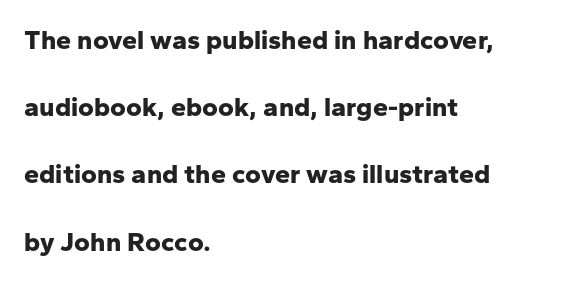
{"italic": "no", "bold": "yes", "underline": "no", "align": "left", "line_spacing": "loose", "line_spacing_ratio": 2.49, "letter_spacing": "normal", "letter_spacing_em": 0.0, "glyph_px": 27}
